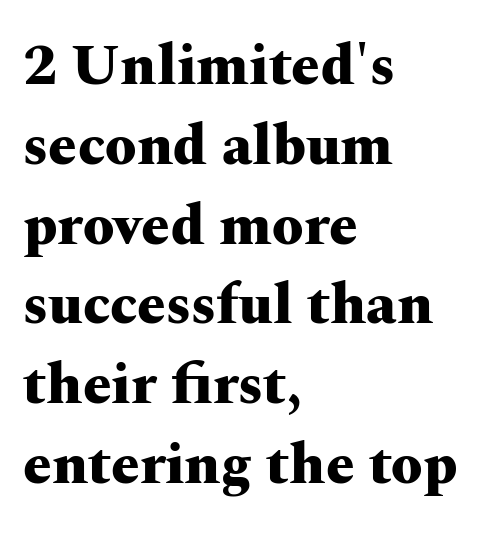
Q: Is the text bold? A: Yes.
Q: Is the text italic (slanted)? A: No, it is upright.
Q: Is the typeface a serif or a sans-serif typeface? A: Serif.
Q: Is the text underlined? A: No.
Q: How is the paragraph aligned? A: Left-aligned.
Q: Is the spacing between letters normal or unusually wide? A: Normal.
Q: Is the spacing between lines tight, normal or loose? A: Normal.
Q: Width (condensed, normal, or wide)? A: Wide.
Q: Stroke contrast? A: Medium.
Q: x-height? A: Medium.
Q: Monospaced? A: No.
